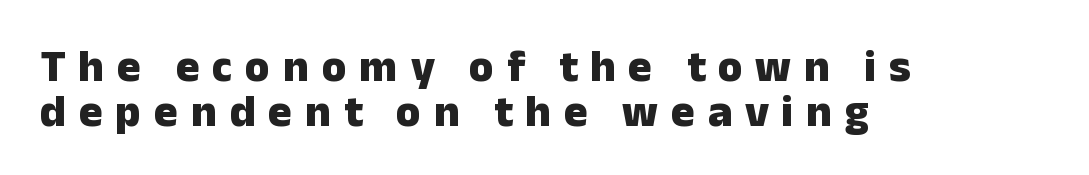
These lines stack with their left ends in a neat column. The gap between lines stays unmarked. Character widths vary here, with narrow letters taking less room than wide ones. Characters remain perfectly vertical along every line. Compared with typical body copy, the letter spacing here is much looser.
